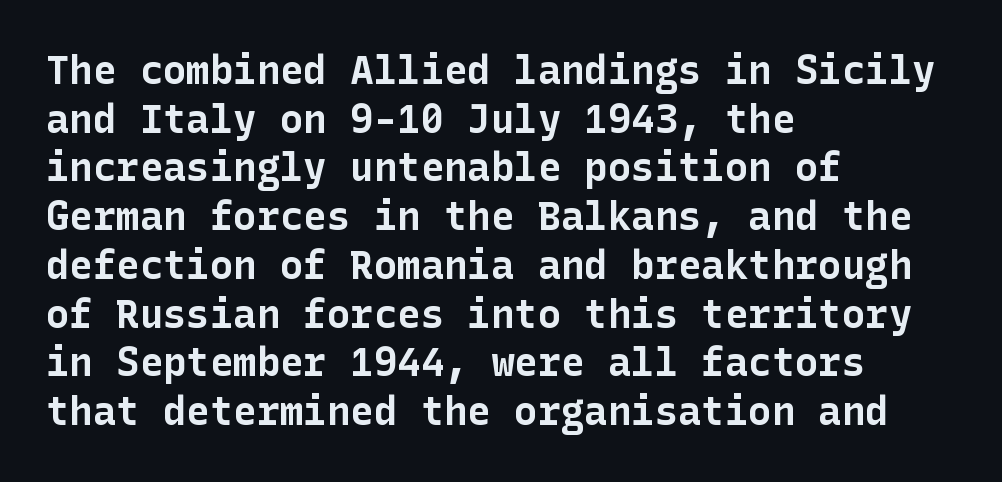
Q: Is the text bold? A: Yes.
Q: Is the text italic (slanted)? A: No, it is upright.
Q: Is the typeface a serif or a sans-serif typeface? A: Sans-serif.
Q: Is the text underlined? A: No.
Q: How is the paragraph aligned? A: Left-aligned.
Q: Is the spacing between letters normal or unusually wide? A: Normal.
Q: Is the spacing between lines tight, normal or loose? A: Normal.
Q: Width (condensed, normal, or wide)? A: Normal.
Q: Stroke contrast? A: Low.
Q: x-height? A: Medium.
